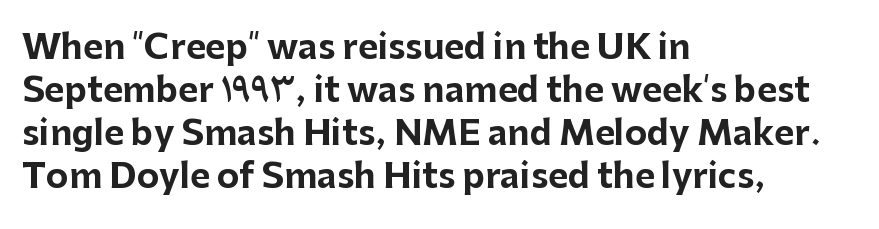
Q: Is the text bold? A: Yes.
Q: Is the text italic (slanted)? A: No, it is upright.
Q: Is the typeface a serif or a sans-serif typeface? A: Sans-serif.
Q: Is the text underlined? A: No.
Q: How is the paragraph aligned? A: Left-aligned.
Q: Is the spacing between letters normal or unusually wide? A: Normal.
Q: Is the spacing between lines tight, normal or loose? A: Normal.
Q: Width (condensed, normal, or wide)? A: Normal.
Q: Stroke contrast? A: Low.
Q: x-height? A: Medium.
Q: Monospaced? A: No.
